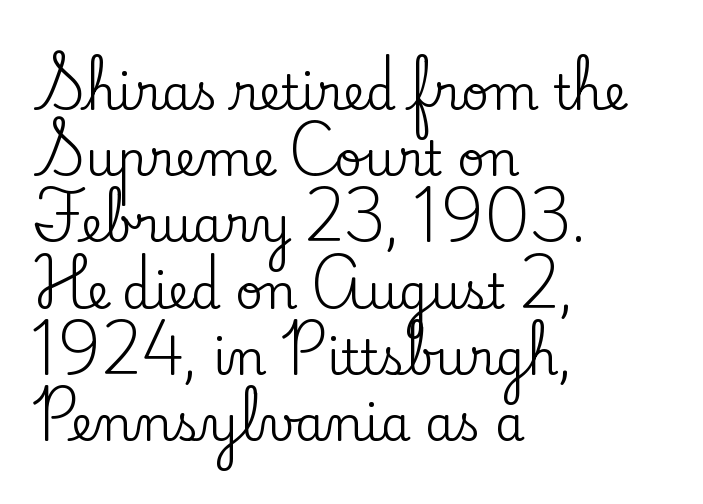
The image shows 48 px serif type, upright; set left-aligned, normal line spacing (1.38x), normal letter spacing, not underlined; low stroke contrast and a small x-height.
